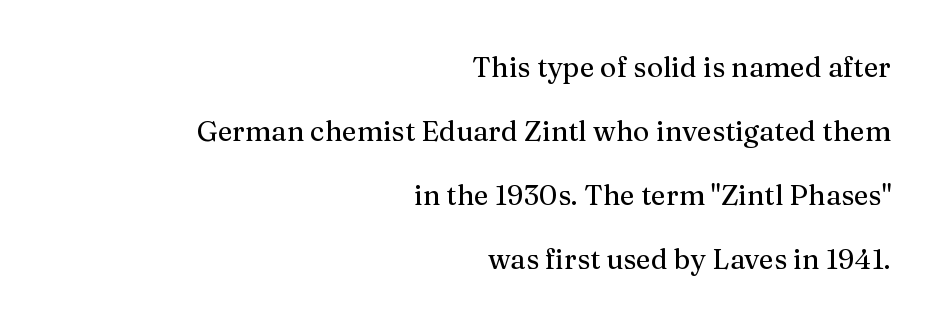
{"serif": "yes", "italic": "no", "width": "normal", "stroke_contrast": "medium", "x_height": "medium", "monospaced": "no", "underline": "no", "align": "right", "line_spacing": "loose", "line_spacing_ratio": 2.28, "letter_spacing": "normal", "letter_spacing_em": 0.0, "glyph_px": 28}
